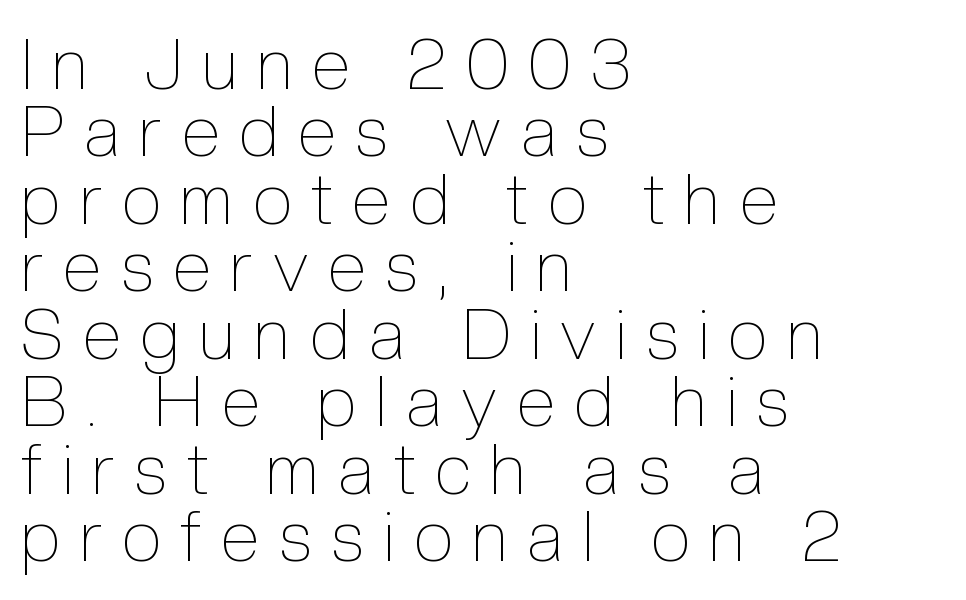
Q: Is the text bold? A: No.
Q: Is the text italic (slanted)? A: No, it is upright.
Q: Is the text underlined? A: No.
Q: How is the paragraph aligned? A: Left-aligned.
Q: Is the spacing between letters normal or unusually wide? A: Unusually wide.
Q: Is the spacing between lines tight, normal or loose? A: Tight.
Q: Width (condensed, normal, or wide)? A: Condensed.
Q: x-height? A: Medium.
Q: Monospaced? A: No.
